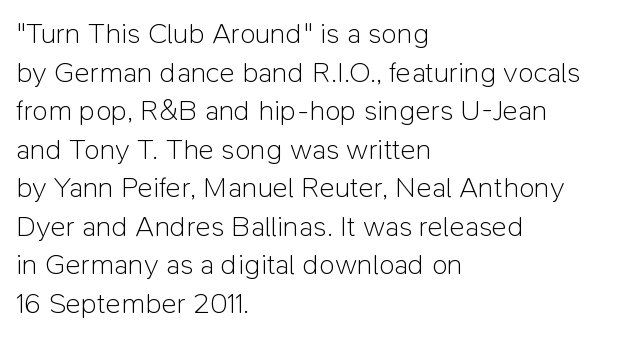
Leading matches the norm, producing a regular column. No chunkiness to these letters — they're not bold. Style check: upright. The rendering uses natural spacing where letterforms have individual widths.
